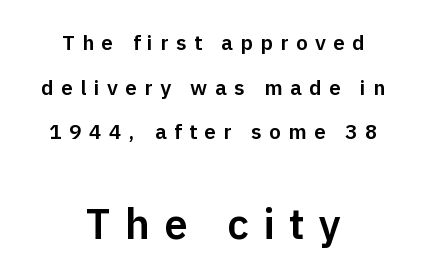
Q: Is the text italic (slanted)? A: No, it is upright.
Q: Is the typeface a serif or a sans-serif typeface? A: Sans-serif.
Q: Is the text underlined? A: No.
Q: How is the paragraph aligned? A: Centered.
Q: Is the spacing between letters normal or unusually wide? A: Unusually wide.
Q: Is the spacing between lines tight, normal or loose? A: Loose.
Q: Which block of text is set in a larger size, the first (top) or the second (bottom)? A: The second (bottom) one.
Q: Width (condensed, normal, or wide)? A: Normal.
Q: Stroke contrast? A: Low.
Q: x-height? A: Medium.
Q: Monospaced? A: No.
